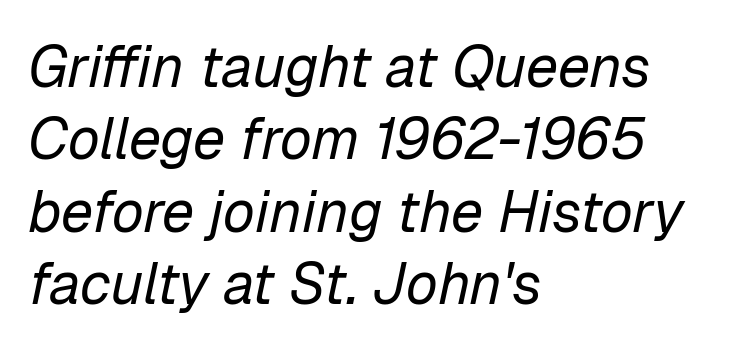
Posture: slanted. The face used here is rendered with its standard letterfit. The rows are spaced the way most documents space them. The typeface has the unassuming heft of standard copy or less. Is this a fixed-width face? No — the glyphs have proportional, varying widths. A bare baseline throughout the passage.
